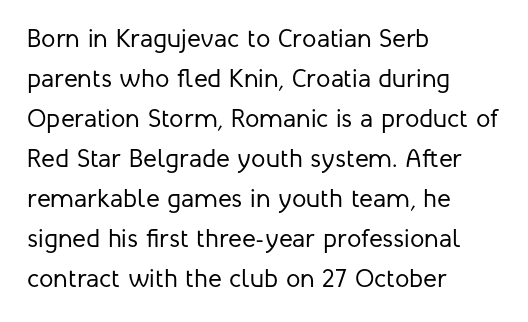
The image shows 26 px text type, upright; set left-aligned, normal line spacing (1.54x), normal letter spacing, not underlined.
